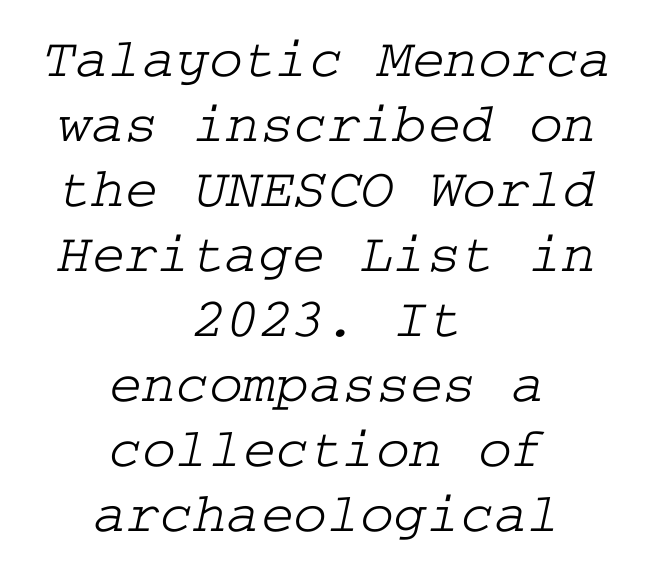
The image shows 57 px wide serif type; set centered, tight line spacing (1.14x), normal letter spacing, not underlined; low stroke contrast and a medium x-height.
